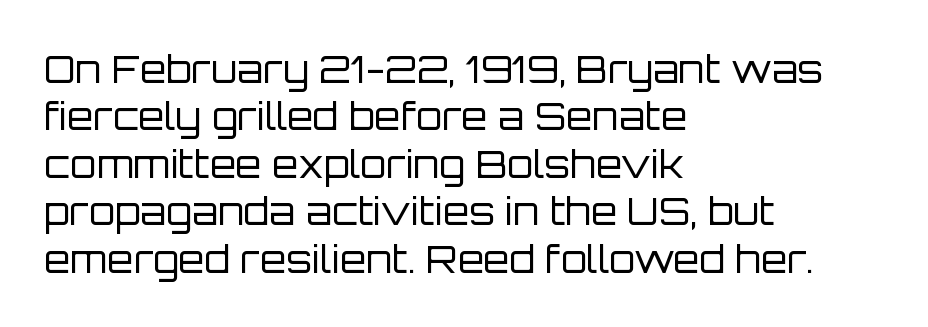
{"serif": "no", "italic": "no", "bold": "no", "weight": "regular", "width": "normal", "stroke_contrast": "low", "x_height": "large", "monospaced": "no", "underline": "no", "align": "left", "line_spacing": "normal", "line_spacing_ratio": 1.25, "letter_spacing": "normal", "letter_spacing_em": 0.0, "glyph_px": 38}
